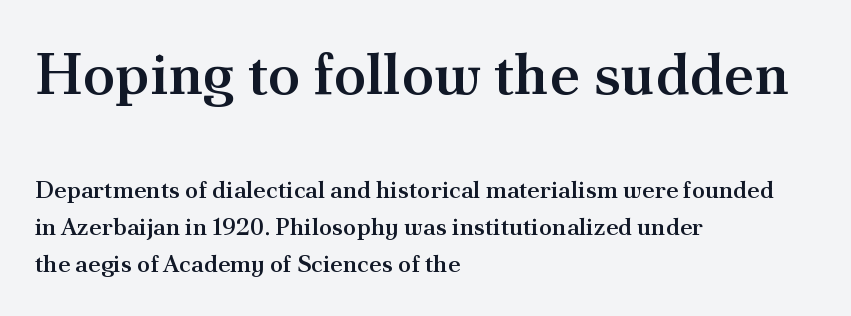
The image shows 59 px semibold serif type, upright; set left-aligned, normal line spacing (1.55x), normal letter spacing, not underlined; the first (top) block is 2.46x larger; medium stroke contrast and a small x-height.
